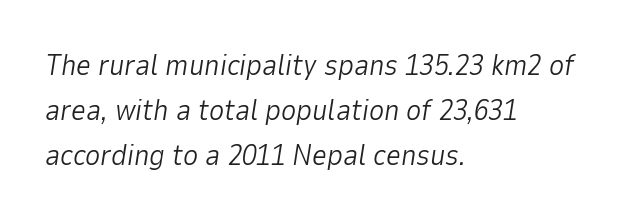
{"italic": "yes", "lean": "right", "slant_degrees": 9, "bold": "no", "weight": "light", "width": "normal", "stroke_contrast": "low", "x_height": "medium", "monospaced": "no", "underline": "no", "align": "left", "line_spacing": "normal", "line_spacing_ratio": 1.55, "letter_spacing": "normal", "letter_spacing_em": 0.0, "glyph_px": 29}
